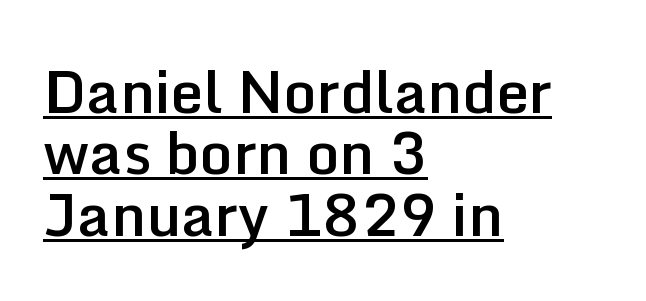
Q: Is the text bold? A: Semi-bold.
Q: Is the text italic (slanted)? A: No, it is upright.
Q: Is the typeface a serif or a sans-serif typeface? A: Sans-serif.
Q: Is the text underlined? A: Yes.
Q: How is the paragraph aligned? A: Left-aligned.
Q: Is the spacing between letters normal or unusually wide? A: Normal.
Q: Is the spacing between lines tight, normal or loose? A: Tight.
Q: Width (condensed, normal, or wide)? A: Normal.
Q: Stroke contrast? A: Low.
Q: x-height? A: Medium.
Q: Monospaced? A: No.
